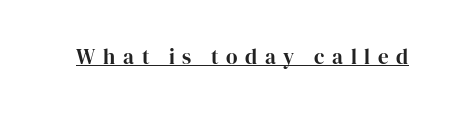
Q: Is the text italic (slanted)? A: No, it is upright.
Q: Is the text underlined? A: Yes.
Q: Is the spacing between letters normal or unusually wide? A: Unusually wide.
